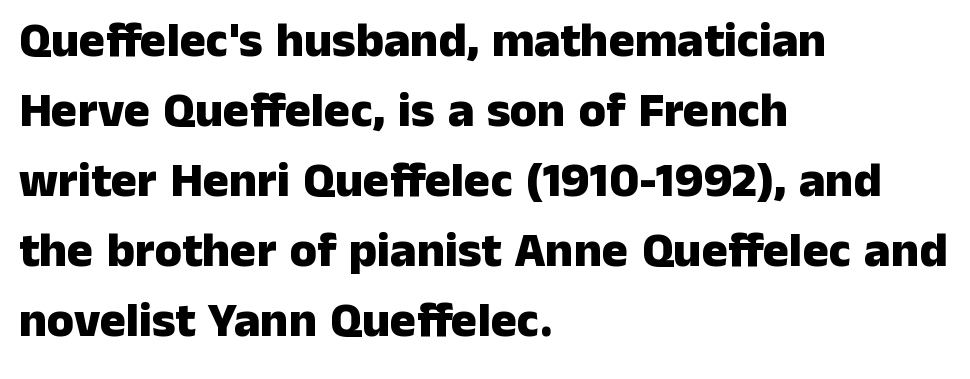
Q: Is the text bold? A: Yes.
Q: Is the text italic (slanted)? A: No, it is upright.
Q: Is the typeface a serif or a sans-serif typeface? A: Sans-serif.
Q: Is the text underlined? A: No.
Q: How is the paragraph aligned? A: Left-aligned.
Q: Is the spacing between letters normal or unusually wide? A: Normal.
Q: Is the spacing between lines tight, normal or loose? A: Normal.
Q: Width (condensed, normal, or wide)? A: Normal.
Q: Stroke contrast? A: Low.
Q: x-height? A: Medium.
Q: Monospaced? A: No.
